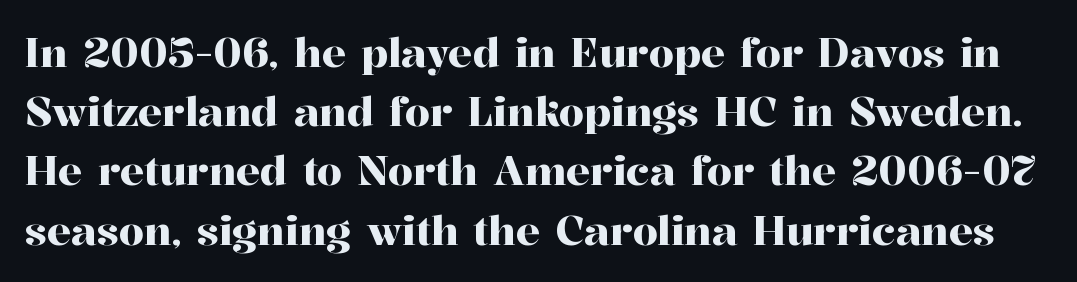
{"serif": "yes", "italic": "no", "width": "normal", "stroke_contrast": "high", "x_height": "medium", "monospaced": "no", "underline": "no", "line_spacing": "normal", "line_spacing_ratio": 1.48, "letter_spacing": "normal", "letter_spacing_em": 0.0, "glyph_px": 40}
